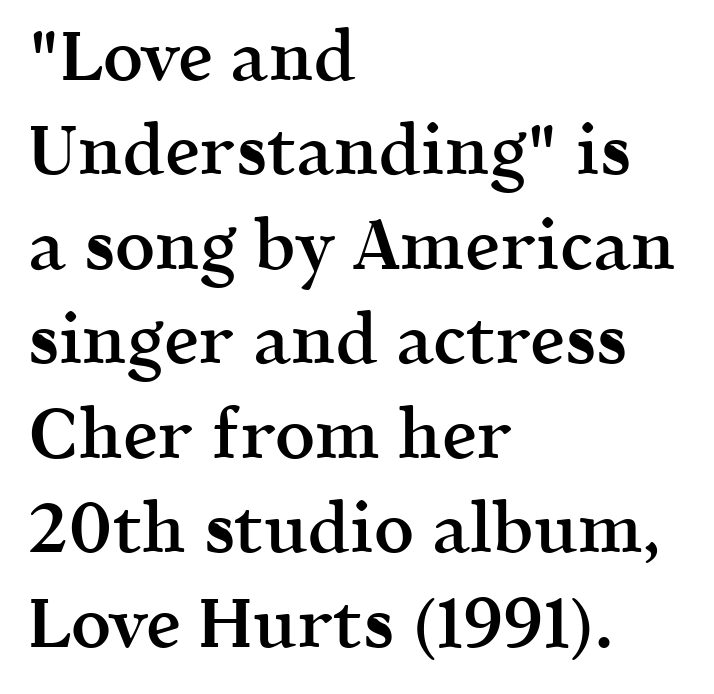
The image shows 70 px semibold serif type, upright; set left-aligned, normal line spacing (1.35x), normal letter spacing, not underlined; a medium x-height.
